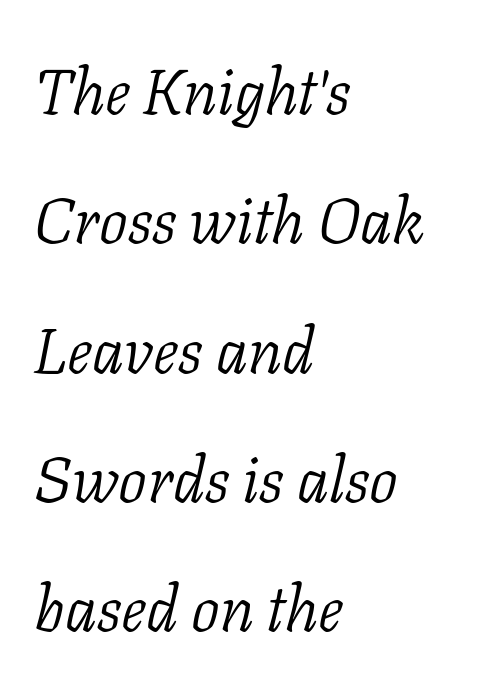
Q: Is the text bold? A: No.
Q: Is the text italic (slanted)? A: Yes, it leans right by about 11 degrees.
Q: Is the typeface a serif or a sans-serif typeface? A: Serif.
Q: Is the text underlined? A: No.
Q: How is the paragraph aligned? A: Left-aligned.
Q: Is the spacing between letters normal or unusually wide? A: Normal.
Q: Is the spacing between lines tight, normal or loose? A: Loose.
Q: Width (condensed, normal, or wide)? A: Normal.
Q: Stroke contrast? A: Low.
Q: x-height? A: Medium.
Q: Monospaced? A: No.
